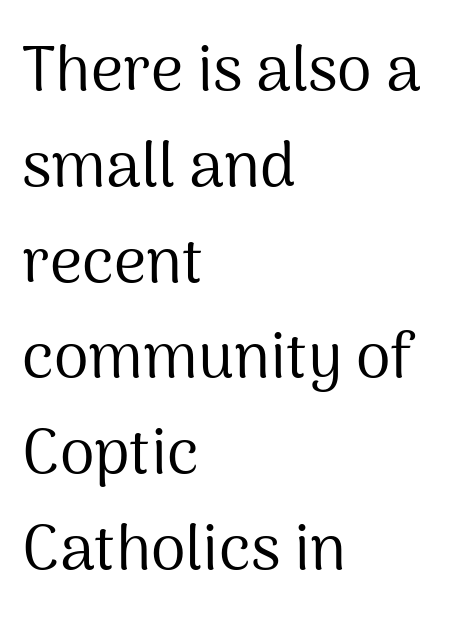
Counters stay open thanks to moderate or lighter strokes. You can tell it's not italic because the verticals are truly vertical. Typeset ragged right — the left edge is the straight one. Observe the absence of serifs on each vertical stroke in this sample. Letters rest on an invisible, unmarked baseline.
